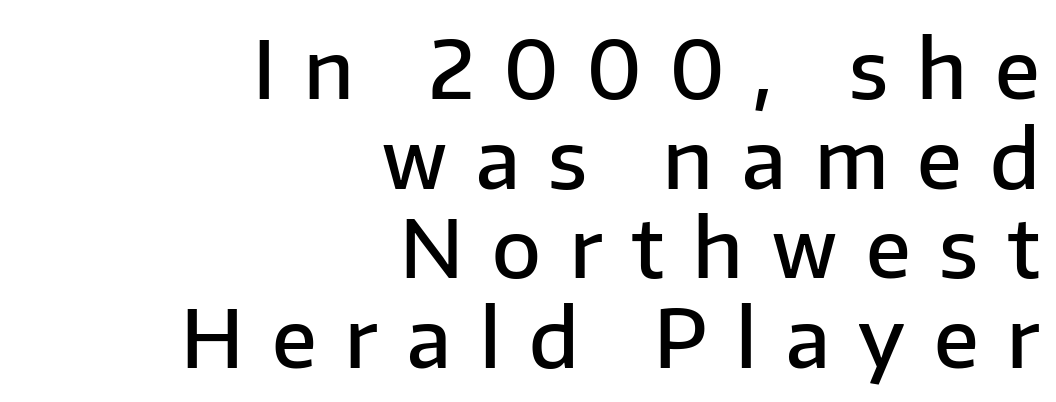
The rendering inserts visible extra space after every character. The specimen omits any rule beneath the text block's lines. You could not count columns in this text — the font is proportionally spaced. Nothing sits at the stroke ends, so this counts as sans-serif. Students, observe: this is what under-led, compact text looks like. Emphasis by weight is partial: semibold.
